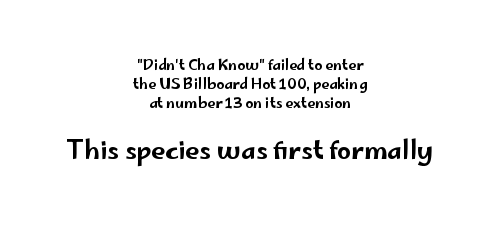
Q: Is the text italic (slanted)? A: No, it is upright.
Q: Is the text underlined? A: No.
Q: How is the paragraph aligned? A: Centered.
Q: Is the spacing between letters normal or unusually wide? A: Normal.
Q: Is the spacing between lines tight, normal or loose? A: Normal.
Q: Which block of text is set in a larger size, the first (top) or the second (bottom)? A: The second (bottom) one.
